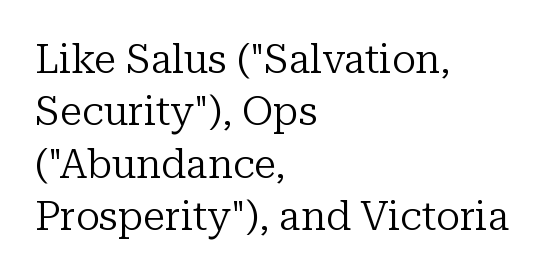
{"serif": "yes", "italic": "no", "bold": "no", "weight": "regular", "width": "normal", "stroke_contrast": "low", "x_height": "medium", "monospaced": "no", "underline": "no", "align": "left", "line_spacing": "normal", "line_spacing_ratio": 1.31, "letter_spacing": "normal", "letter_spacing_em": 0.0, "glyph_px": 40}
